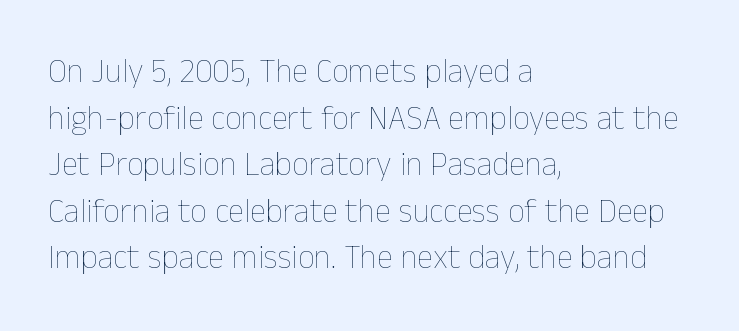
Q: Is the text bold? A: No.
Q: Is the text italic (slanted)? A: No, it is upright.
Q: Is the text underlined? A: No.
Q: How is the paragraph aligned? A: Left-aligned.
Q: Is the spacing between letters normal or unusually wide? A: Normal.
Q: Is the spacing between lines tight, normal or loose? A: Normal.
Q: Width (condensed, normal, or wide)? A: Normal.
Q: Stroke contrast? A: Low.
Q: x-height? A: Medium.
Q: Monospaced? A: No.
